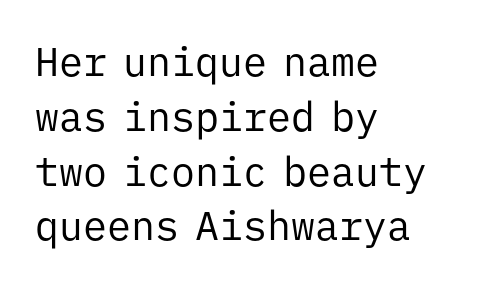
{"serif": "no", "italic": "no", "bold": "no", "weight": "regular", "width": "normal", "stroke_contrast": "low", "x_height": "medium", "monospaced": "yes", "underline": "no", "align": "left", "line_spacing": "normal", "line_spacing_ratio": 1.37, "letter_spacing": "normal", "letter_spacing_em": 0.0, "glyph_px": 40}
